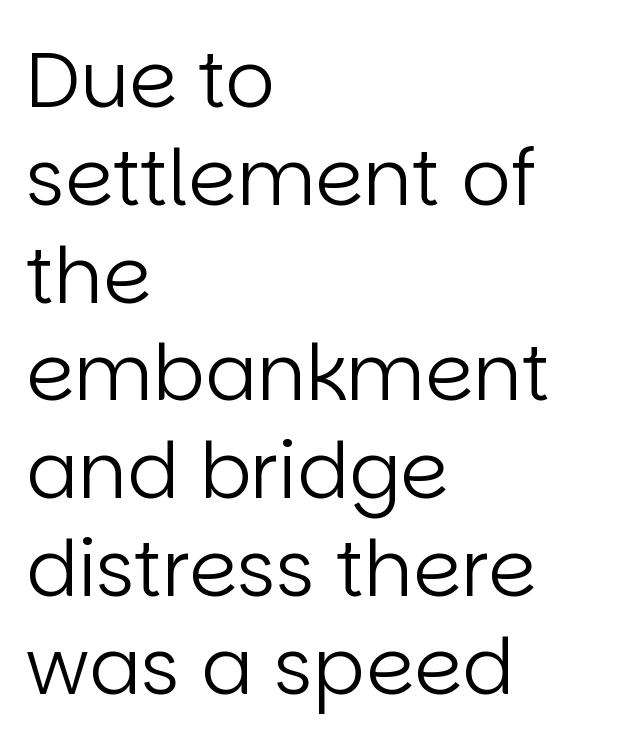
The image shows 77 px regular-weight sans-serif type, upright; set left-aligned, normal line spacing (1.27x), normal letter spacing, not underlined; low stroke contrast and a large x-height.
